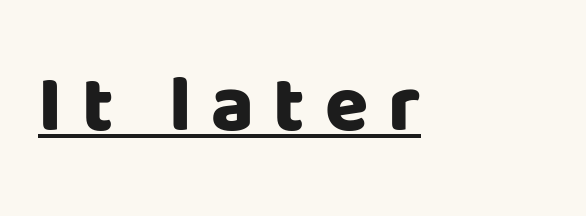
{"serif": "no", "italic": "no", "bold": "yes", "weight": "heavy", "width": "normal", "stroke_contrast": "low", "x_height": "large", "monospaced": "no", "underline": "yes", "align": "left", "letter_spacing": "wide", "letter_spacing_em": 0.25, "glyph_px": 79}
